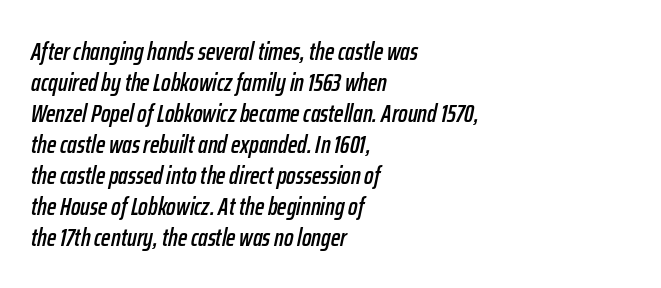
Q: Is the text italic (slanted)? A: Yes, it leans right by about 12 degrees.
Q: Is the text underlined? A: No.
Q: How is the paragraph aligned? A: Left-aligned.
Q: Is the spacing between letters normal or unusually wide? A: Normal.
